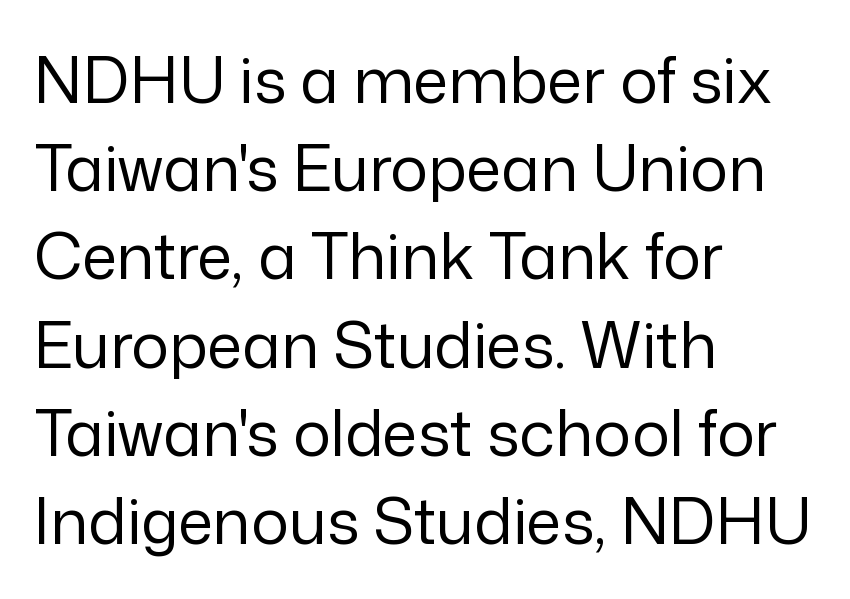
Q: Is the text bold? A: No.
Q: Is the text italic (slanted)? A: No, it is upright.
Q: Is the typeface a serif or a sans-serif typeface? A: Sans-serif.
Q: Is the text underlined? A: No.
Q: How is the paragraph aligned? A: Left-aligned.
Q: Is the spacing between letters normal or unusually wide? A: Normal.
Q: Is the spacing between lines tight, normal or loose? A: Normal.
Q: Width (condensed, normal, or wide)? A: Normal.
Q: Stroke contrast? A: Low.
Q: x-height? A: Medium.
Q: Monospaced? A: No.
